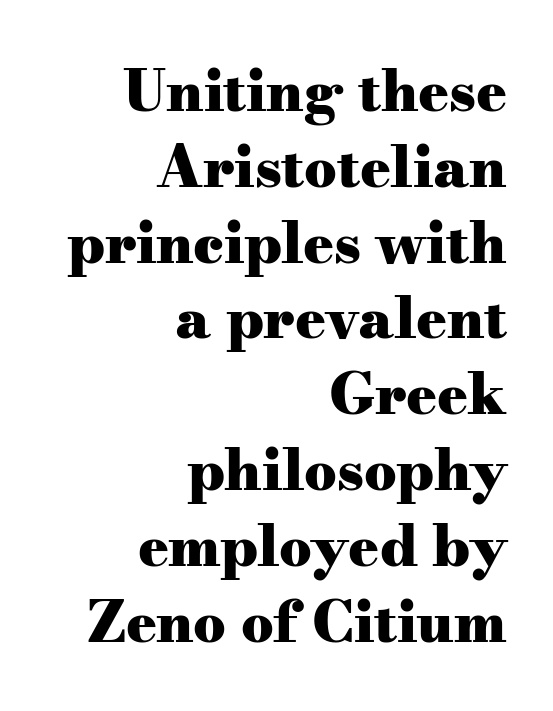
Type style note: has serifs. These lines are rendered in a variable-pitch font. How would I describe the line gaps? Plain and ordinary. Look at the stroke-to-counter ratio: heavy, a bold.
